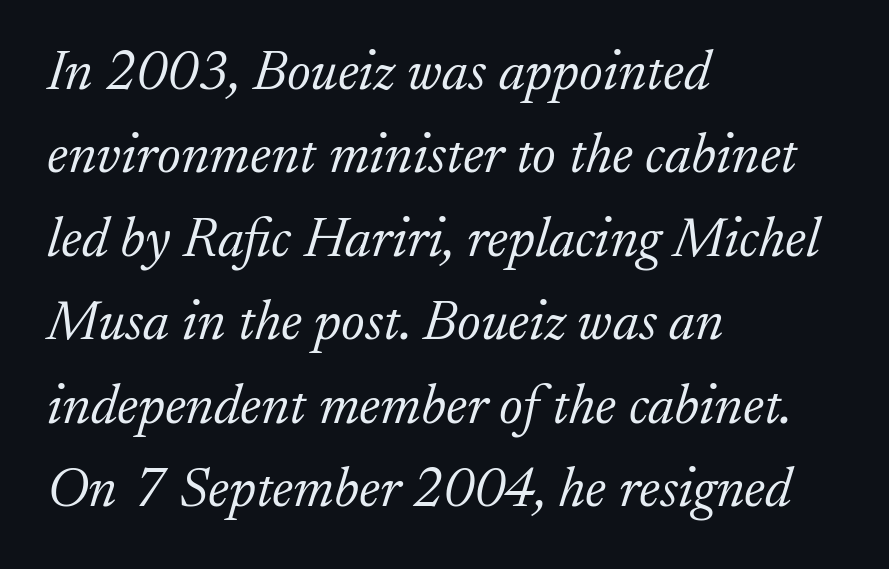
The image shows 56 px light serif type, italic (leaning right); set left-aligned, normal line spacing (1.49x), normal letter spacing, not underlined; low stroke contrast and a small x-height.
